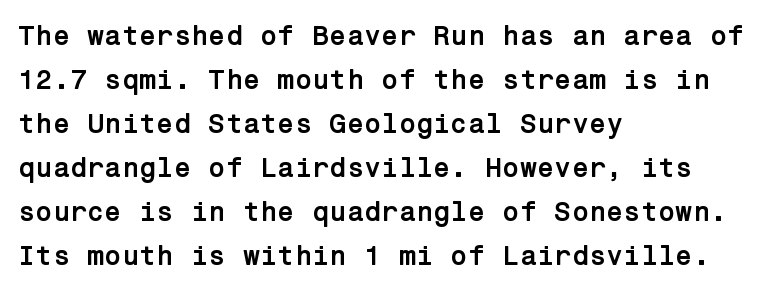
The image shows 28 px semibold sans-serif type, upright; set left-aligned, normal line spacing (1.57x), normal letter spacing, not underlined; low stroke contrast and a medium x-height.
